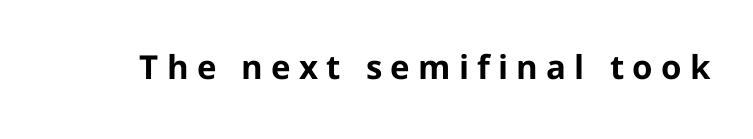
Q: Is the text bold? A: Yes.
Q: Is the text italic (slanted)? A: No, it is upright.
Q: Is the typeface a serif or a sans-serif typeface? A: Sans-serif.
Q: Is the text underlined? A: No.
Q: Is the spacing between letters normal or unusually wide? A: Unusually wide.
Q: Width (condensed, normal, or wide)? A: Normal.
Q: Stroke contrast? A: Low.
Q: x-height? A: Medium.
Q: Monospaced? A: No.
